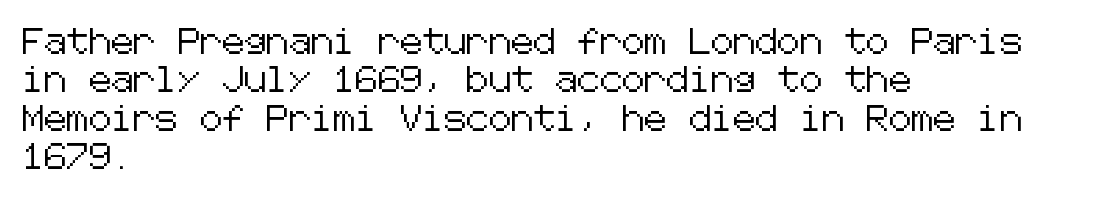
The image shows 25 px text type, upright; set left-aligned, normal line spacing (1.54x), normal letter spacing, not underlined.
